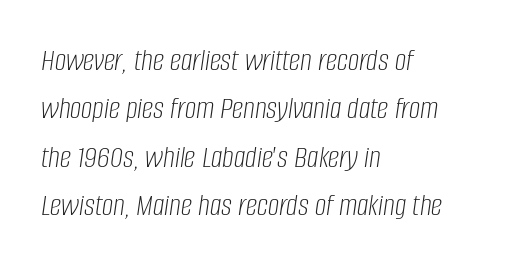
{"italic": "yes", "lean": "right", "slant_degrees": 8, "bold": "no", "weight": "light", "width": "condensed", "stroke_contrast": "low", "x_height": "large", "monospaced": "no", "underline": "no", "align": "left", "line_spacing": "normal", "line_spacing_ratio": 1.51, "letter_spacing": "normal", "letter_spacing_em": 0.0, "glyph_px": 32}
